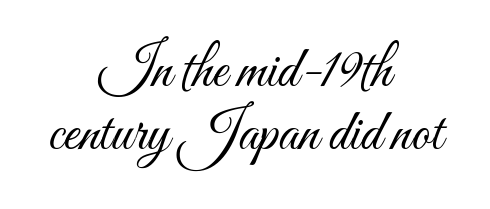
The text block is weighted toward neither margin, spreading evenly from the middle. A clean baseline with only descenders dipping below it. No heavy texture on the line: the type isn't bold. Horizontal bands of white between lines are thin slivers. The face used here is proportionally spaced, like ordinary book or web type.
